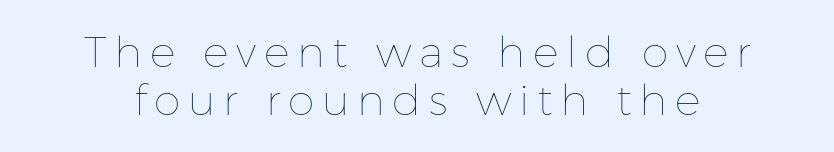
{"italic": "no", "bold": "no", "weight": "thin", "width": "normal", "stroke_contrast": "low", "x_height": "medium", "monospaced": "no", "underline": "no", "line_spacing": "tight", "line_spacing_ratio": 1.12, "glyph_px": 43}
